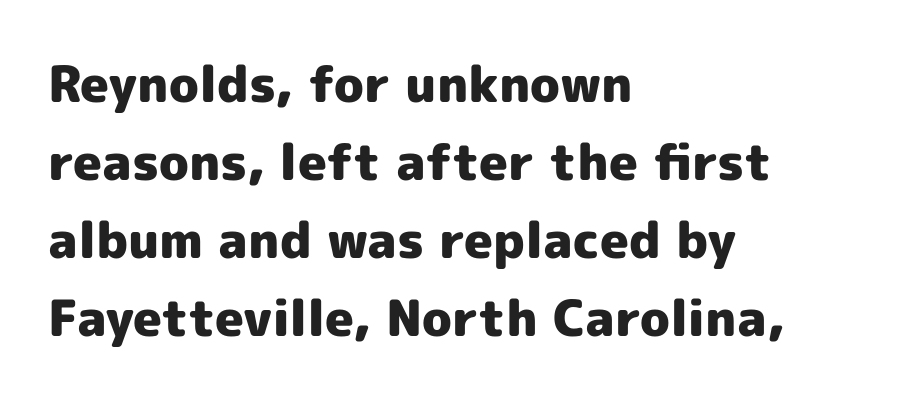
Q: Is the text bold? A: Yes.
Q: Is the text italic (slanted)? A: No, it is upright.
Q: Is the typeface a serif or a sans-serif typeface? A: Sans-serif.
Q: Is the text underlined? A: No.
Q: How is the paragraph aligned? A: Left-aligned.
Q: Is the spacing between letters normal or unusually wide? A: Normal.
Q: Is the spacing between lines tight, normal or loose? A: Normal.
Q: Width (condensed, normal, or wide)? A: Normal.
Q: x-height? A: Medium.
Q: Monospaced? A: No.
